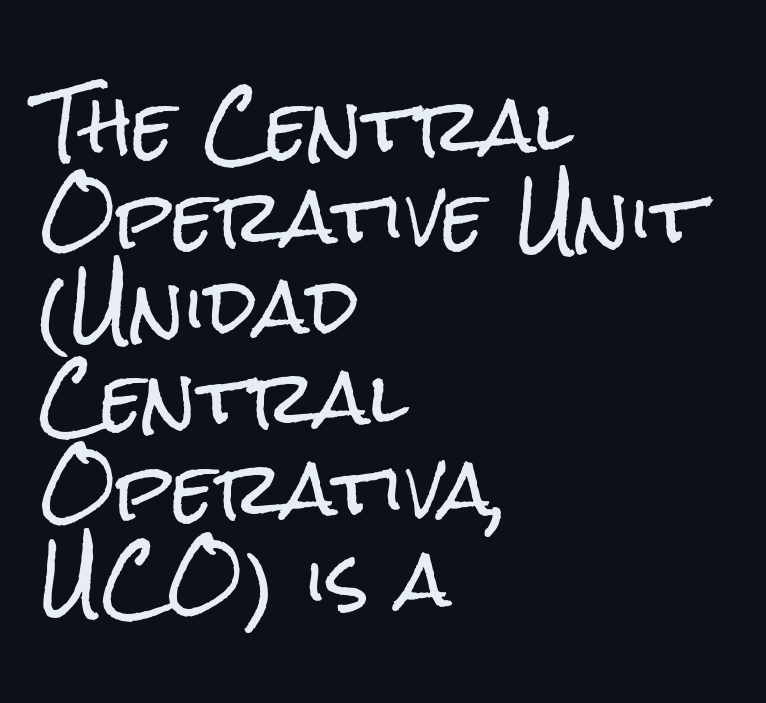
The image shows 72 px condensed sans-serif type, upright; set left-aligned, normal line spacing (1.26x), normal letter spacing, not underlined; low stroke contrast and a medium x-height.
